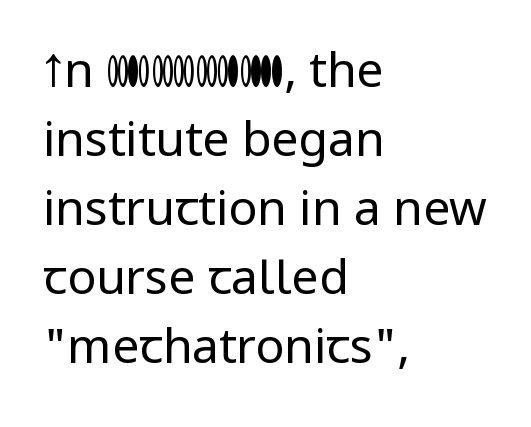
The image shows 48 px regular-weight sans-serif type, upright; set left-aligned, normal line spacing (1.44x), normal letter spacing, not underlined; low stroke contrast and a medium x-height.
